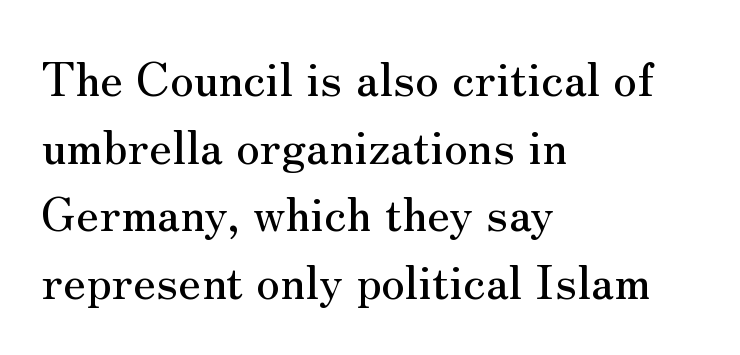
The image shows 47 px serif type, upright; set left-aligned, normal line spacing (1.44x), normal letter spacing, not underlined; medium stroke contrast and a small x-height.
